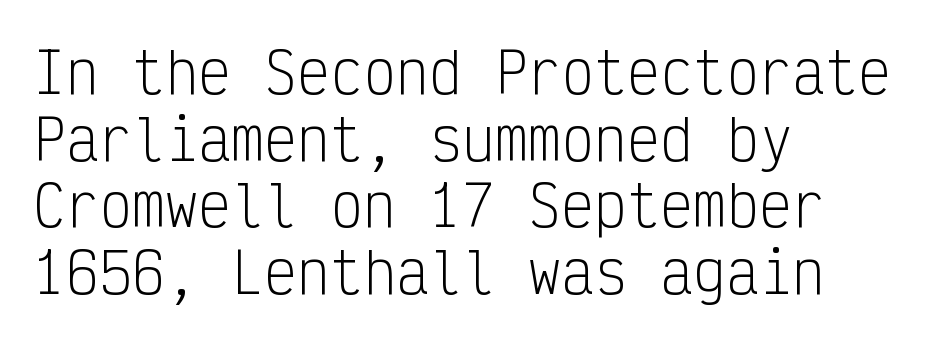
The image shows 55 px light, condensed sans-serif type, upright, monospaced; set left-aligned, line spacing 1.21x, normal letter spacing, not underlined; low stroke contrast and a medium x-height.
